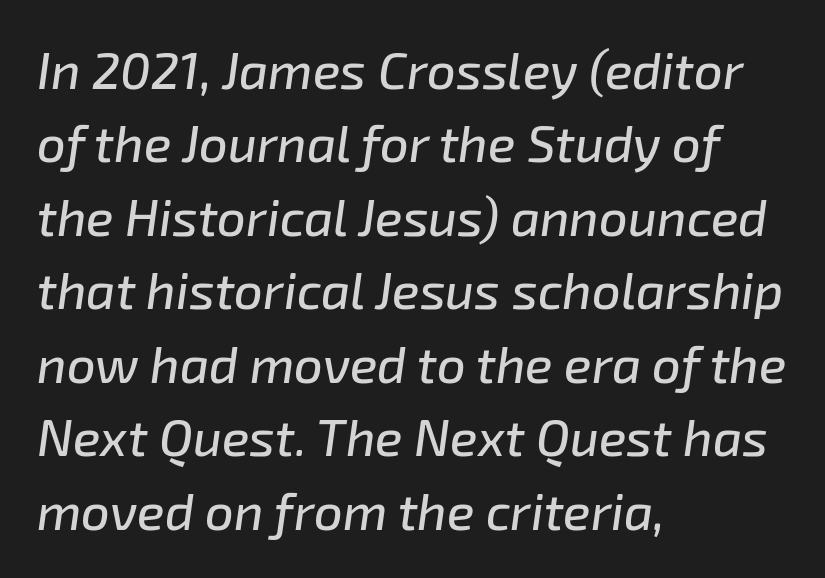
The image shows 51 px text type, italic (leaning right); set left-aligned, normal line spacing (1.44x), normal letter spacing, not underlined; low stroke contrast and a medium x-height.
